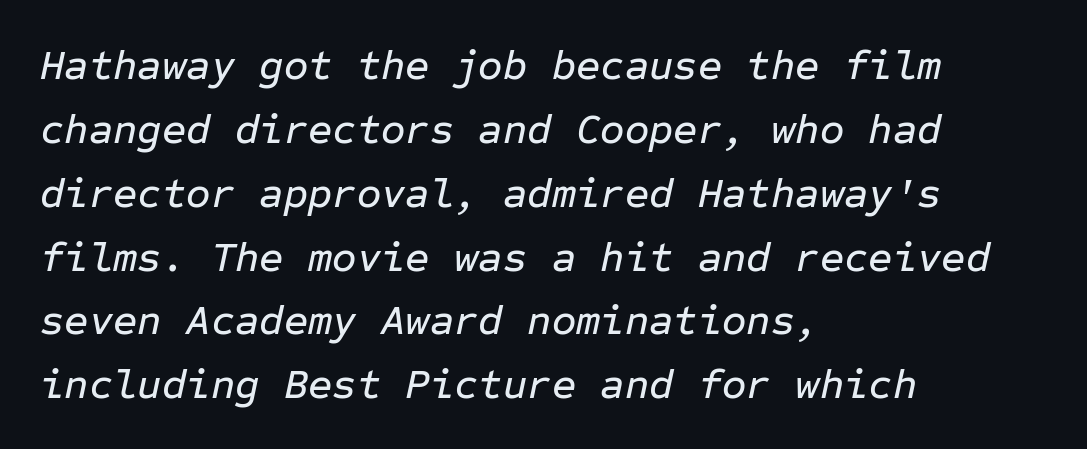
The image shows 42 px text type, italic (leaning right), monospaced; set left-aligned, normal line spacing (1.52x), normal letter spacing, not underlined; low stroke contrast and a medium x-height.
